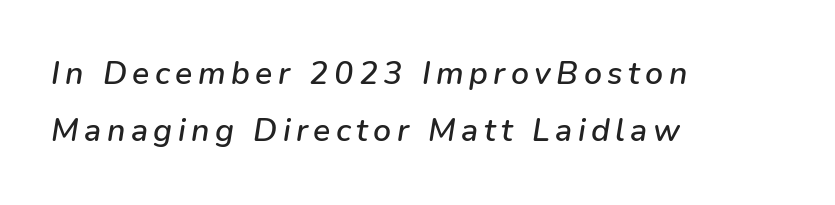
The image shows 32 px text type, italic (leaning right); set left-aligned, line spacing 1.79x, not underlined; low stroke contrast and a medium x-height.
